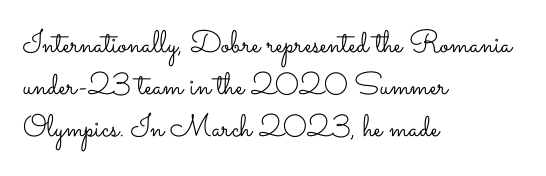
The image shows 31 px light, wide type; set left-aligned, normal line spacing (1.35x), normal letter spacing, not underlined; low stroke contrast and a small x-height.
